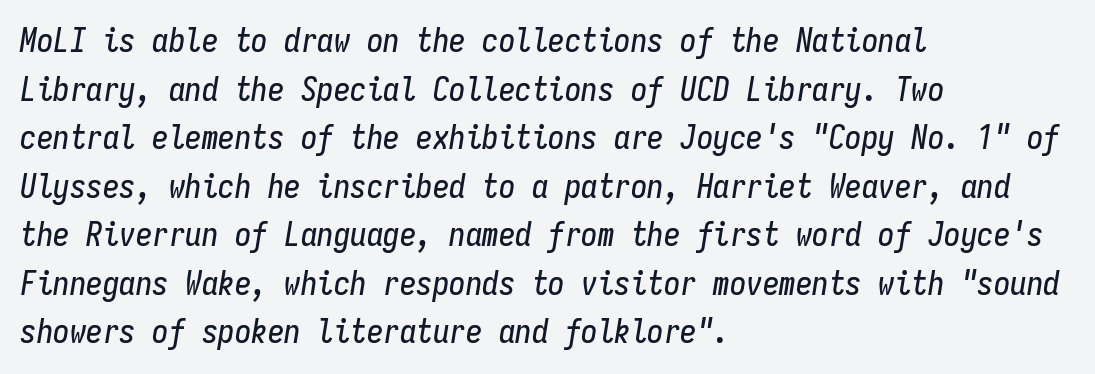
{"italic": "yes", "lean": "right", "slant_degrees": 9, "width": "condensed", "stroke_contrast": "low", "x_height": "medium", "monospaced": "yes", "underline": "no", "align": "left", "line_spacing": "normal", "line_spacing_ratio": 1.47, "letter_spacing": "normal", "letter_spacing_em": 0.0, "glyph_px": 33}
